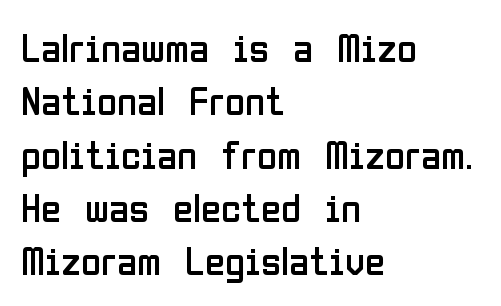
{"serif": "no", "italic": "no", "bold": "no", "weight": "regular", "width": "condensed", "stroke_contrast": "low", "x_height": "medium", "monospaced": "no", "underline": "no", "align": "left", "line_spacing": "normal", "line_spacing_ratio": 1.3, "letter_spacing": "normal", "letter_spacing_em": 0.0, "glyph_px": 41}
